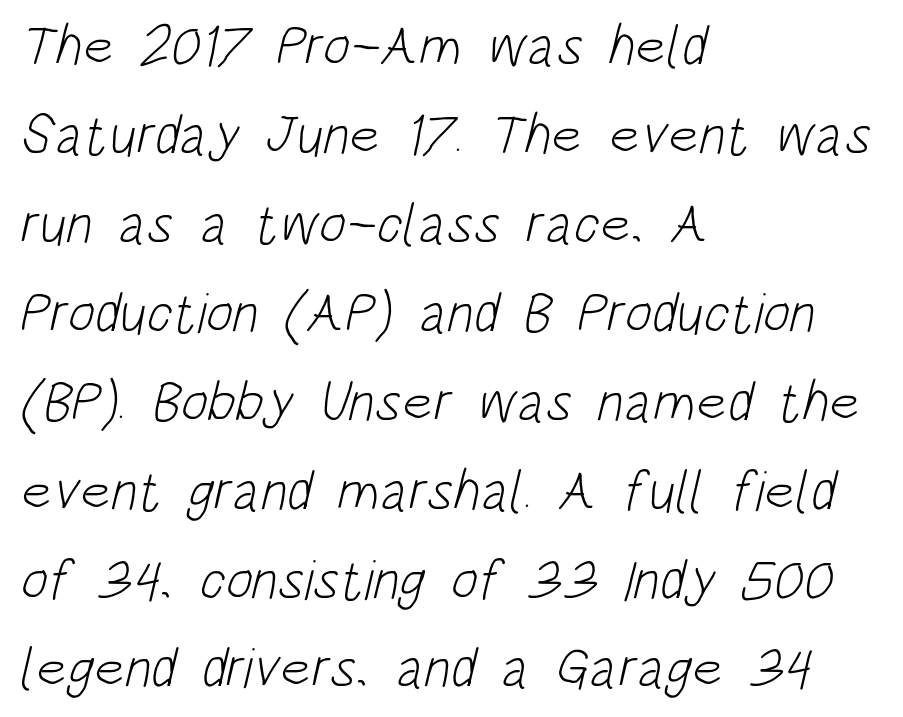
Q: Is the text bold? A: No.
Q: Is the typeface a serif or a sans-serif typeface? A: Sans-serif.
Q: Is the text underlined? A: No.
Q: How is the paragraph aligned? A: Left-aligned.
Q: Is the spacing between letters normal or unusually wide? A: Normal.
Q: Is the spacing between lines tight, normal or loose? A: Normal.
Q: Width (condensed, normal, or wide)? A: Condensed.
Q: Stroke contrast? A: Low.
Q: x-height? A: Large.
Q: Monospaced? A: No.
